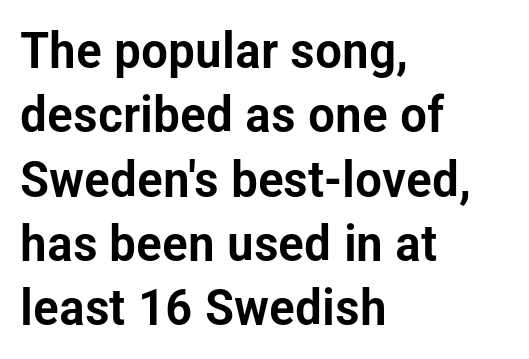
Q: Is the text italic (slanted)? A: No, it is upright.
Q: Is the typeface a serif or a sans-serif typeface? A: Sans-serif.
Q: Is the text underlined? A: No.
Q: How is the paragraph aligned? A: Left-aligned.
Q: Is the spacing between letters normal or unusually wide? A: Normal.
Q: Is the spacing between lines tight, normal or loose? A: Normal.
Q: Width (condensed, normal, or wide)? A: Condensed.
Q: Stroke contrast? A: Low.
Q: x-height? A: Medium.
Q: Monospaced? A: No.
